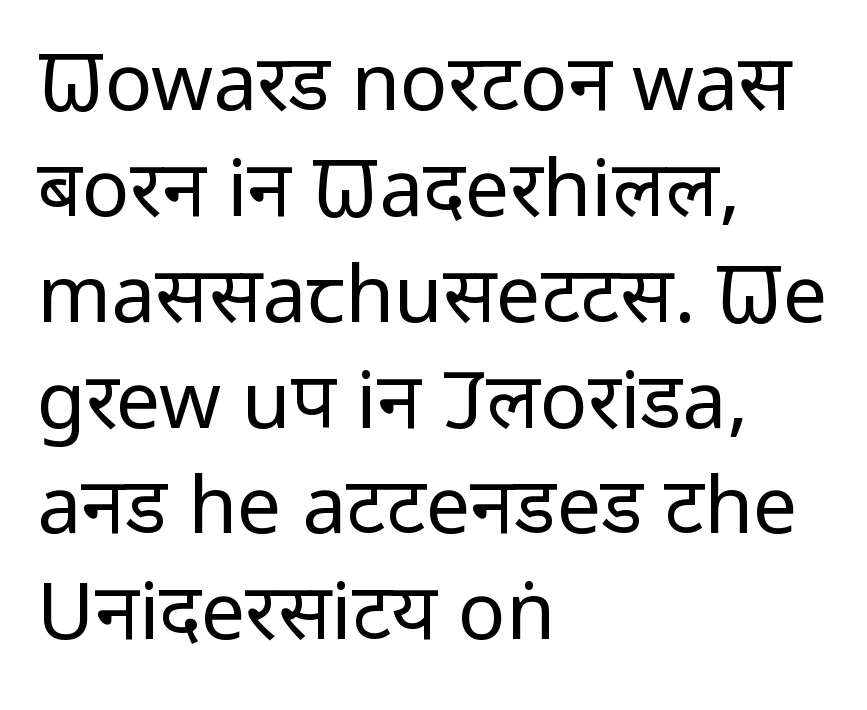
{"serif": "no", "italic": "no", "bold": "no", "weight": "regular", "width": "condensed", "stroke_contrast": "low", "x_height": "large", "monospaced": "no", "underline": "no", "align": "left", "line_spacing": "normal", "line_spacing_ratio": 1.34, "letter_spacing": "normal", "letter_spacing_em": 0.0, "glyph_px": 79}
